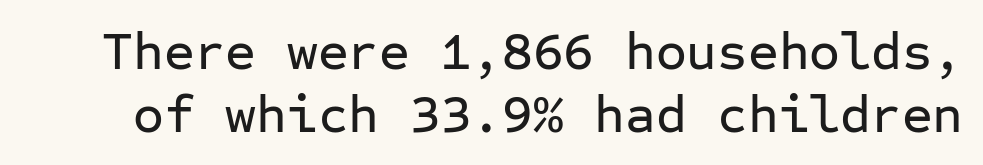
{"serif": "no", "italic": "no", "width": "normal", "stroke_contrast": "low", "x_height": "medium", "monospaced": "yes", "underline": "no", "line_spacing_ratio": 1.19, "letter_spacing": "normal", "letter_spacing_em": 0.0, "glyph_px": 53}
